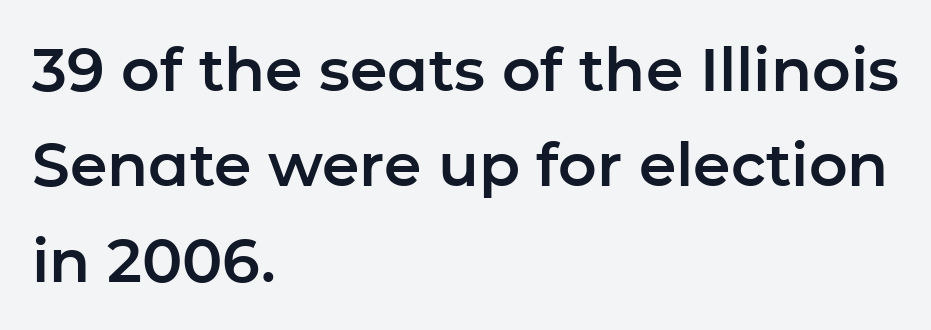
The image shows 60 px sans-serif type, upright; set left-aligned, normal line spacing (1.59x), normal letter spacing, not underlined; low stroke contrast and a medium x-height.
